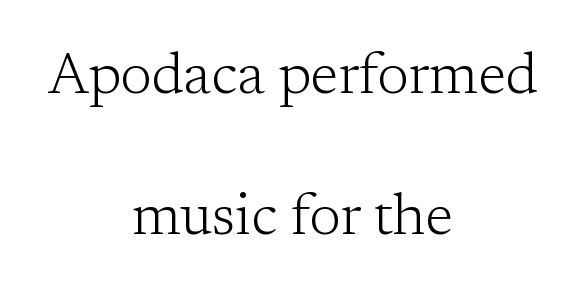
{"serif": "yes", "italic": "no", "bold": "no", "weight": "light", "width": "normal", "stroke_contrast": "low", "x_height": "medium", "monospaced": "no", "underline": "no", "align": "center", "line_spacing": "loose", "line_spacing_ratio": 2.48, "letter_spacing": "normal", "letter_spacing_em": 0.0, "glyph_px": 57}
